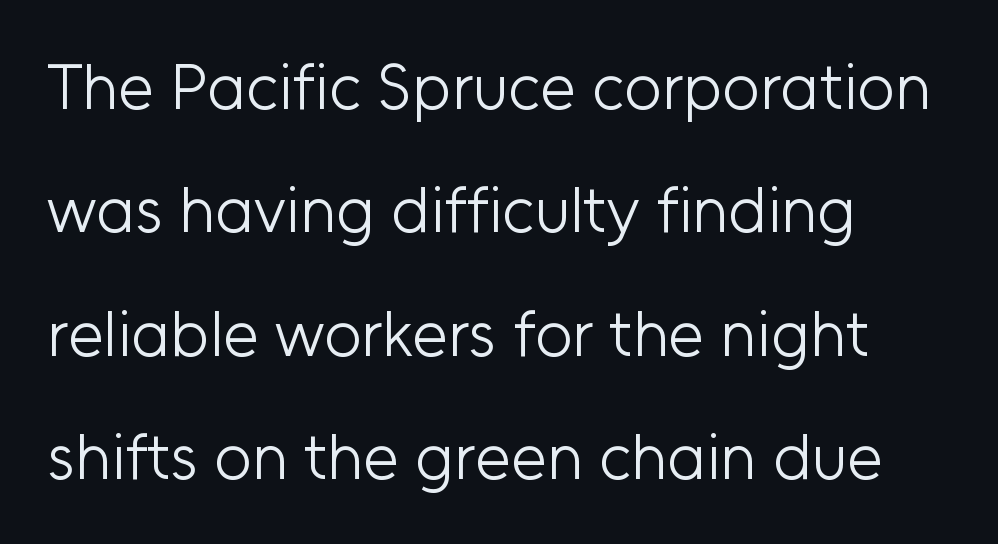
Q: Is the text bold? A: No.
Q: Is the text italic (slanted)? A: No, it is upright.
Q: Is the typeface a serif or a sans-serif typeface? A: Sans-serif.
Q: Is the text underlined? A: No.
Q: How is the paragraph aligned? A: Left-aligned.
Q: Is the spacing between letters normal or unusually wide? A: Normal.
Q: Is the spacing between lines tight, normal or loose? A: Loose.
Q: Width (condensed, normal, or wide)? A: Normal.
Q: Stroke contrast? A: Low.
Q: x-height? A: Medium.
Q: Monospaced? A: No.
